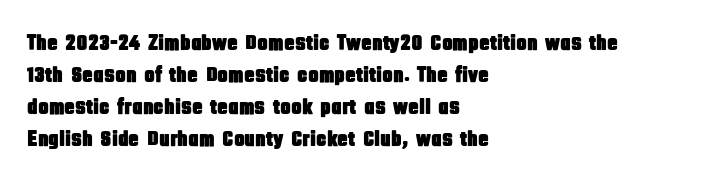
Left-aligned paragraph, ragged on the right. Rendered with straight, roman letterforms. Successive baselines arrive at the customary interval. Descenders are the only things crossing below the line. Is the letter spacing exaggerated? No — it looks like the ordinary default.
